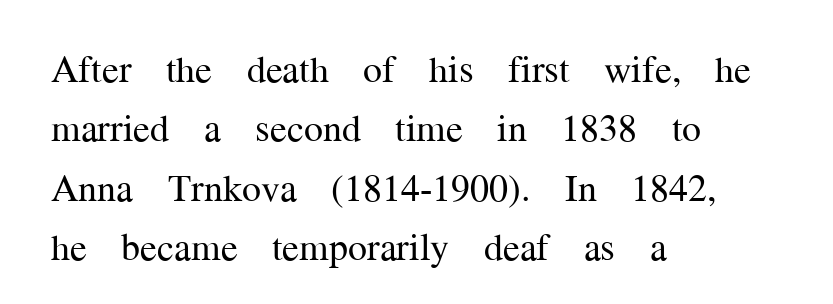
The image shows 38 px regular-weight serif type, upright; set left-aligned, normal line spacing (1.56x), normal letter spacing, not underlined; medium stroke contrast and a medium x-height.
